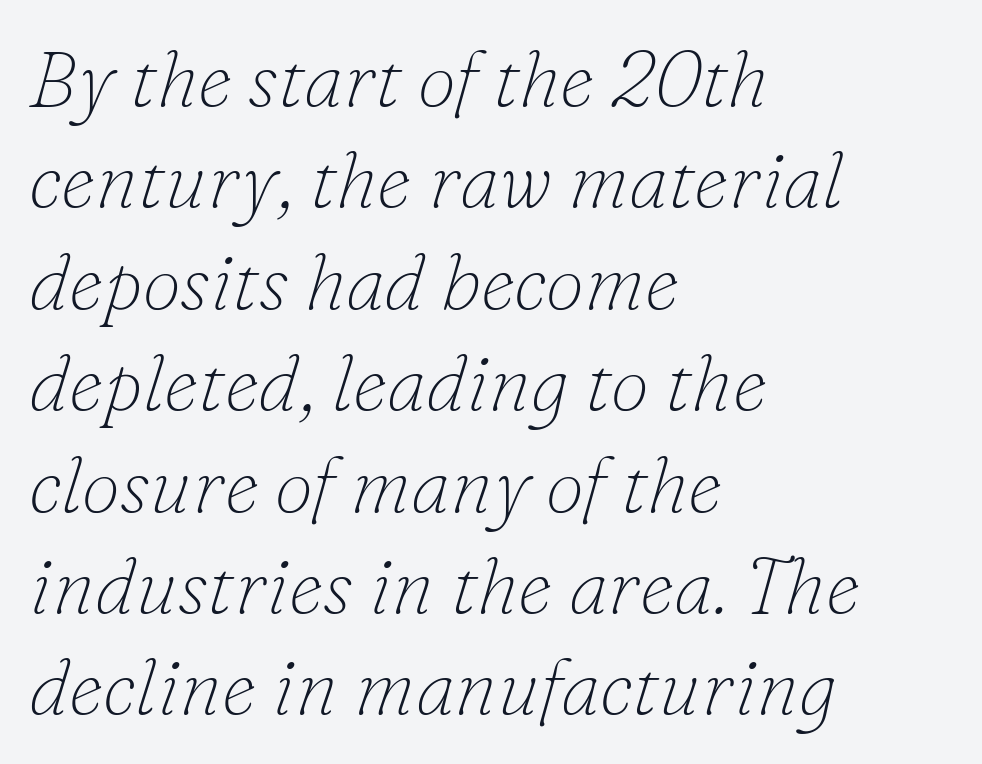
Q: Is the text bold? A: No.
Q: Is the text italic (slanted)? A: Yes, it leans right by about 16 degrees.
Q: Is the typeface a serif or a sans-serif typeface? A: Serif.
Q: Is the text underlined? A: No.
Q: How is the paragraph aligned? A: Left-aligned.
Q: Is the spacing between letters normal or unusually wide? A: Normal.
Q: Is the spacing between lines tight, normal or loose? A: Normal.
Q: Width (condensed, normal, or wide)? A: Normal.
Q: Stroke contrast? A: Low.
Q: x-height? A: Small.
Q: Monospaced? A: No.
